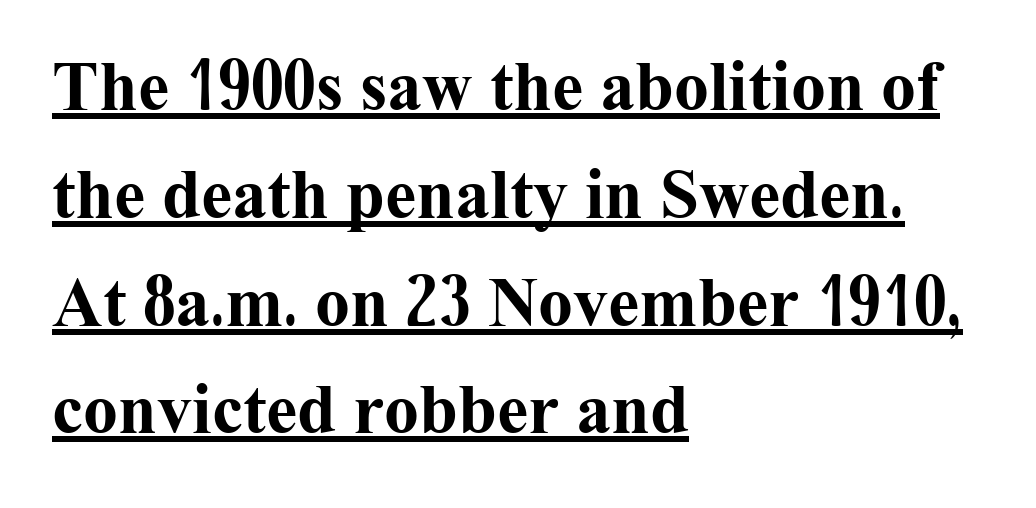
Q: Is the text bold? A: Yes.
Q: Is the text italic (slanted)? A: No, it is upright.
Q: Is the typeface a serif or a sans-serif typeface? A: Serif.
Q: Is the text underlined? A: Yes.
Q: How is the paragraph aligned? A: Left-aligned.
Q: Is the spacing between letters normal or unusually wide? A: Normal.
Q: Is the spacing between lines tight, normal or loose? A: Normal.
Q: Width (condensed, normal, or wide)? A: Normal.
Q: Stroke contrast? A: Medium.
Q: x-height? A: Medium.
Q: Monospaced? A: No.
